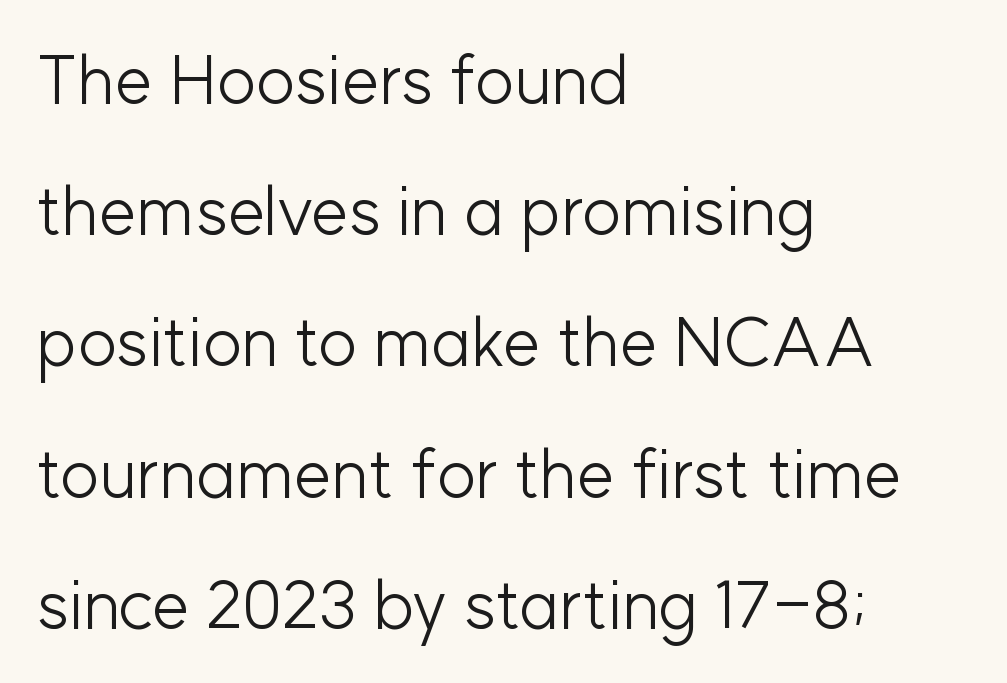
Is the block centered? No — it sits flush against the left margin. This is sans-serif lettering, the kind often seen on screens and signage. Stem width sits at or under what a default text font uses. Character widths vary here, with narrow letters taking less room than wide ones. Standard letterfit; no display-style spreading of the glyphs.
